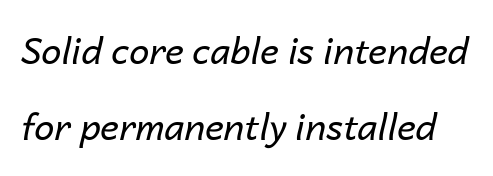
The image shows 36 px regular-weight type, italic (leaning right); set loose line spacing (2.12x), normal letter spacing, not underlined; low stroke contrast and a medium x-height.
